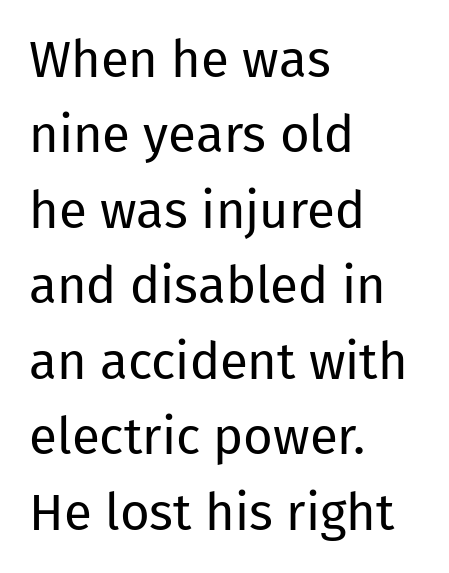
Q: Is the text bold? A: No.
Q: Is the text italic (slanted)? A: No, it is upright.
Q: Is the typeface a serif or a sans-serif typeface? A: Sans-serif.
Q: Is the text underlined? A: No.
Q: How is the paragraph aligned? A: Left-aligned.
Q: Is the spacing between letters normal or unusually wide? A: Normal.
Q: Is the spacing between lines tight, normal or loose? A: Normal.
Q: Width (condensed, normal, or wide)? A: Normal.
Q: Stroke contrast? A: Low.
Q: x-height? A: Medium.
Q: Monospaced? A: No.
